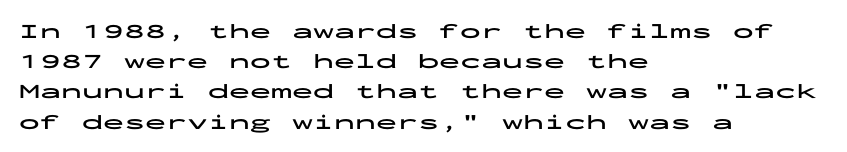
{"italic": "no", "bold": "yes", "underline": "no", "align": "left", "line_spacing": "normal", "line_spacing_ratio": 1.44, "letter_spacing": "normal", "letter_spacing_em": 0.0, "glyph_px": 21}
